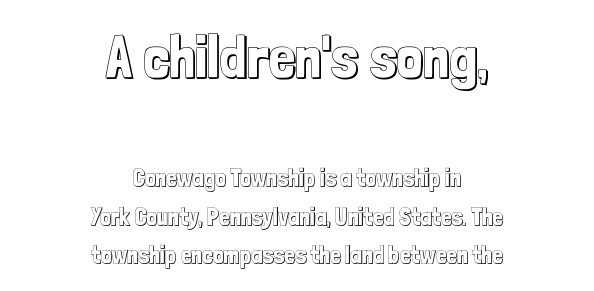
The letters advance in unequal steps, a hallmark of proportional type. A normal amount of white space separates one row of letters from the next. This is roman type, the default non-slanted kind. The space directly below the letters is spotless.
